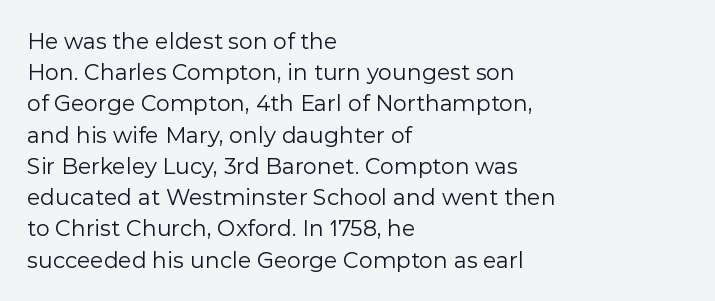
The image shows 22 px text type, upright; set left-aligned, normal line spacing (1.42x), normal letter spacing, not underlined.
